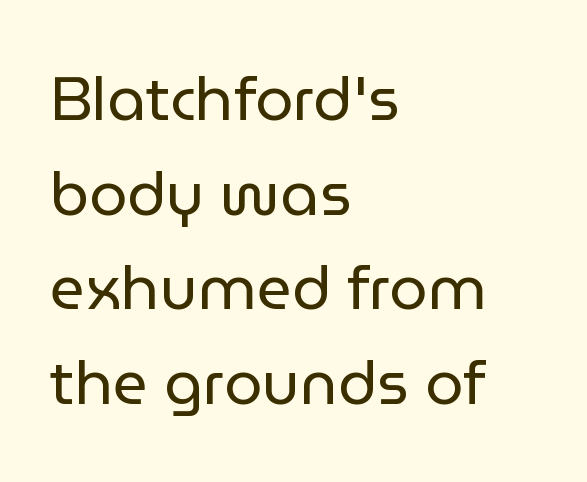
Q: Is the text bold? A: No.
Q: Is the text italic (slanted)? A: No, it is upright.
Q: Is the typeface a serif or a sans-serif typeface? A: Sans-serif.
Q: Is the text underlined? A: No.
Q: How is the paragraph aligned? A: Left-aligned.
Q: Is the spacing between letters normal or unusually wide? A: Normal.
Q: Is the spacing between lines tight, normal or loose? A: Normal.
Q: Width (condensed, normal, or wide)? A: Normal.
Q: Stroke contrast? A: Low.
Q: x-height? A: Medium.
Q: Monospaced? A: No.
